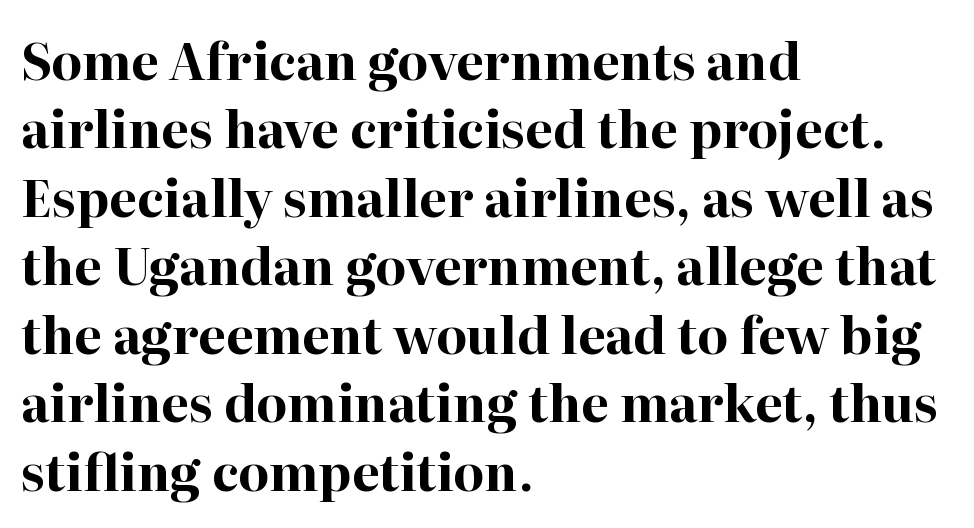
Visually the block forms a straight wall on the left and a jagged coastline on the right. Inter-character spacing is left at the font's built-in metrics. This rendering employs a face with finishing strokes, i.e., a serif. Italic? Not at all — the glyphs are vertical.
